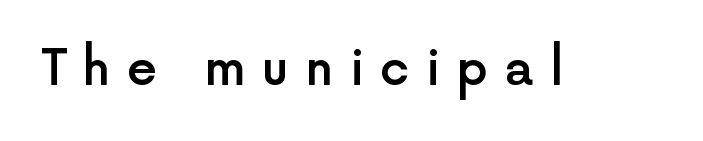
These lines are rendered in a variable-pitch font. These lines were composed using upright roman letters. Are there feet on the stems? There aren't — it's a sans. Its strokes are somewhat broadened, the hallmark of semibold type. Unmarked baselines from the first word to the last.
